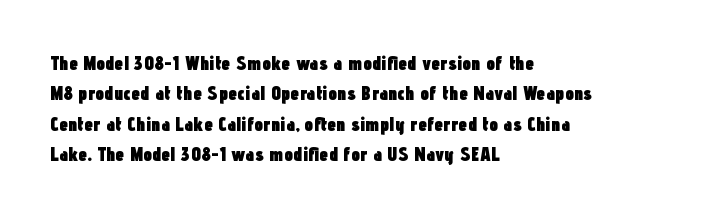
Q: Is the text bold? A: Yes.
Q: Is the text italic (slanted)? A: No, it is upright.
Q: Is the text underlined? A: No.
Q: How is the paragraph aligned? A: Left-aligned.
Q: Is the spacing between letters normal or unusually wide? A: Normal.
Q: Is the spacing between lines tight, normal or loose? A: Normal.
